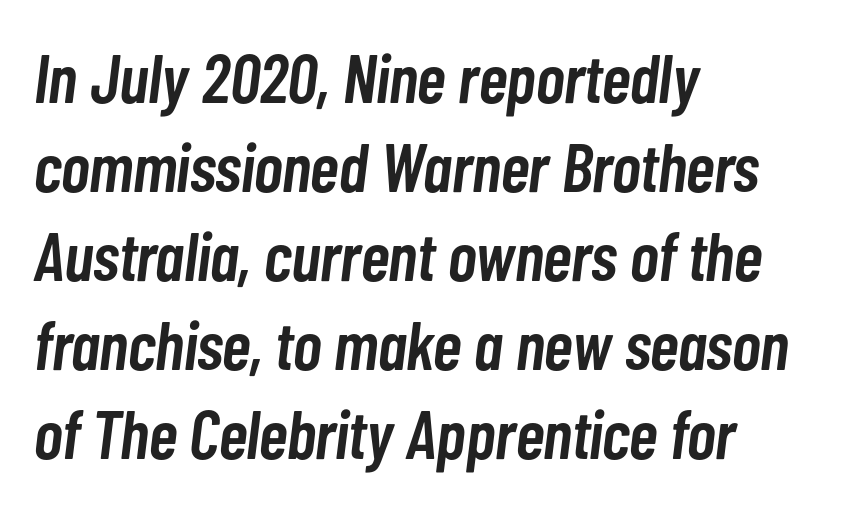
These lines were composed using italics. The sample has been set in demibold, a notch under bold. The face used here is proportionally spaced, like ordinary book or web type. The string is rendered with underlining switched off. The paragraph shown leans on its left margin. What's the leading like? Ordinary, nothing unusual.
